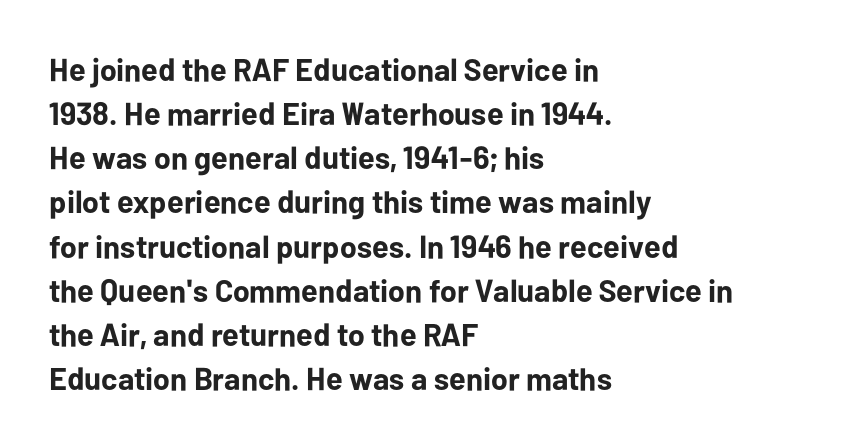
Q: Is the text bold? A: Yes.
Q: Is the text italic (slanted)? A: No, it is upright.
Q: Is the typeface a serif or a sans-serif typeface? A: Sans-serif.
Q: Is the text underlined? A: No.
Q: How is the paragraph aligned? A: Left-aligned.
Q: Is the spacing between letters normal or unusually wide? A: Normal.
Q: Is the spacing between lines tight, normal or loose? A: Normal.
Q: Width (condensed, normal, or wide)? A: Normal.
Q: Stroke contrast? A: Low.
Q: x-height? A: Medium.
Q: Monospaced? A: No.
